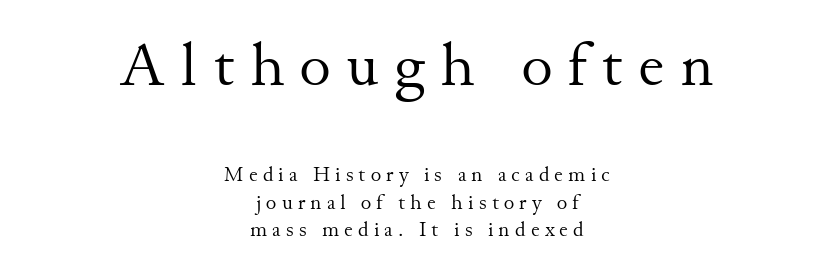
Caption: expanded tracking, letters set apart. Vertically, the passage feels balanced, rows spaced as you'd expect. The gap between lines stays unmarked. The characters are drawn with everyday or finer stroke widths.
